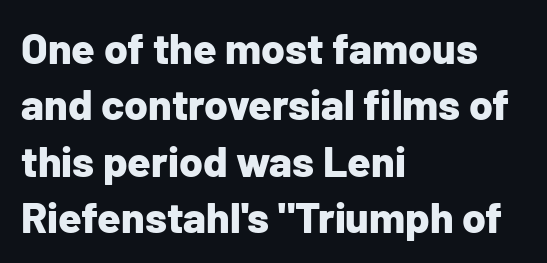
The font is running at its bold setting. A typesetter would label this face a sans. No italicization has been applied; the sample stays upright. Typeset ragged right — the left edge is the straight one. Spacing verdict: proportional, widths tailored to each character. Rule under the text: the space is simply empty.
